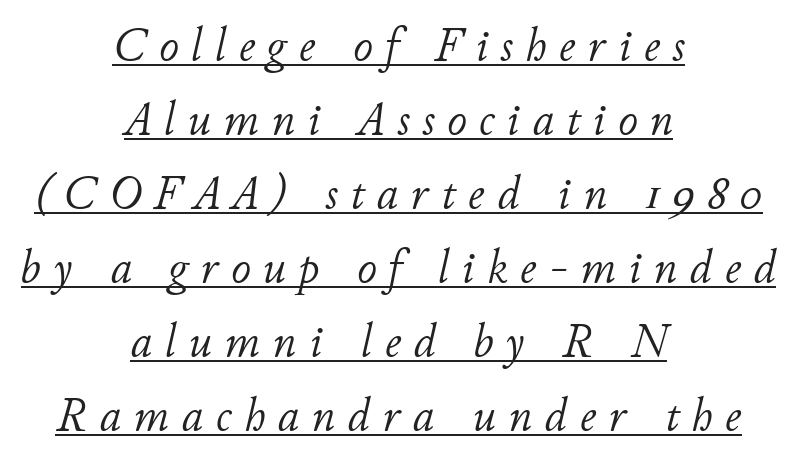
In terms of letterspacing, this is a distinctly airy, spread setting. No chunkiness to these letters — they're not bold. The vertical gap from one line to the next is medium. If you drew a line through each stem, it would be angled. The text block is weighted toward neither margin, spreading evenly from the middle. You can see a thin bar hugging the bottom of the glyphs.
